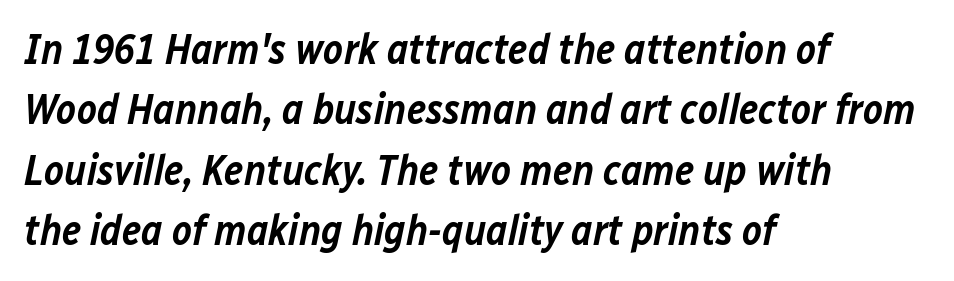
{"italic": "yes", "lean": "right", "slant_degrees": 12, "bold": "semi", "weight": "semibold", "width": "normal", "stroke_contrast": "low", "x_height": "medium", "monospaced": "no", "underline": "no", "align": "left", "line_spacing": "normal", "line_spacing_ratio": 1.44, "letter_spacing": "normal", "letter_spacing_em": 0.0, "glyph_px": 42}
